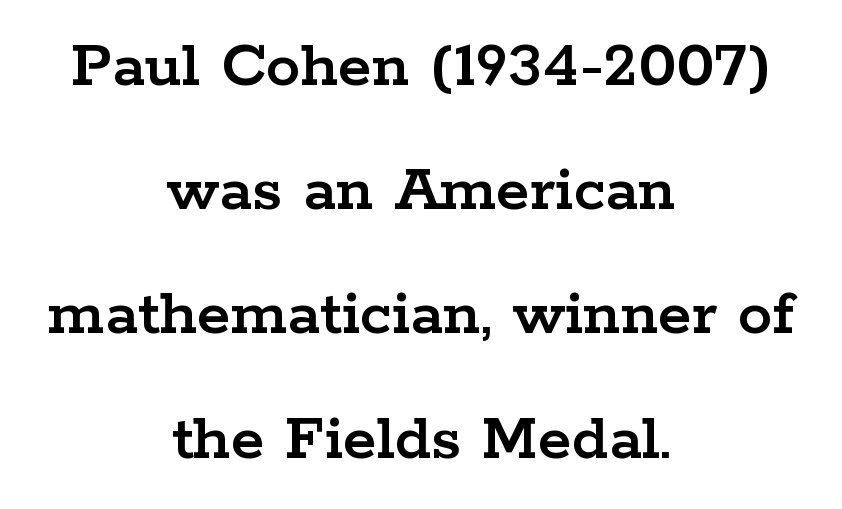
{"serif": "yes", "italic": "no", "width": "wide", "stroke_contrast": "low", "x_height": "medium", "monospaced": "no", "underline": "no", "align": "center", "line_spacing_ratio": 1.8, "letter_spacing": "normal", "letter_spacing_em": 0.0, "glyph_px": 69}
